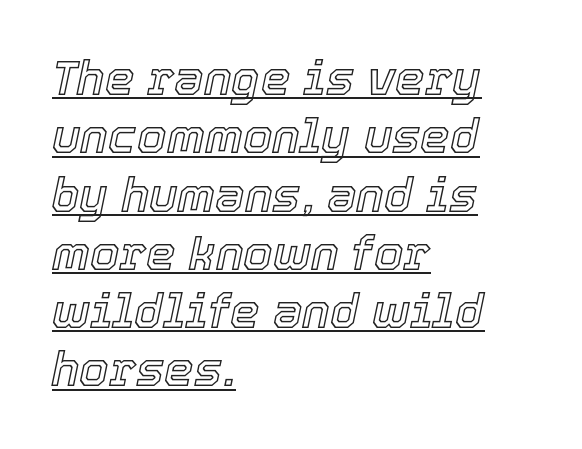
Q: Is the text italic (slanted)? A: Yes, it leans right by about 12 degrees.
Q: Is the text underlined? A: Yes.
Q: How is the paragraph aligned? A: Left-aligned.
Q: Is the spacing between letters normal or unusually wide? A: Normal.
Q: Width (condensed, normal, or wide)? A: Normal.
Q: x-height? A: Medium.
Q: Monospaced? A: No.
